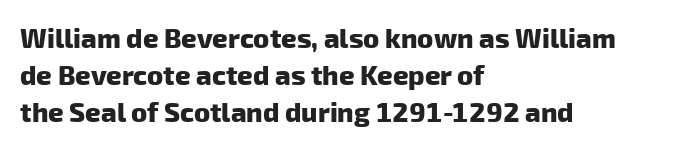
{"bold": "yes", "underline": "no", "align": "left", "line_spacing": "normal", "line_spacing_ratio": 1.37, "letter_spacing": "normal", "letter_spacing_em": 0.0, "glyph_px": 27}
